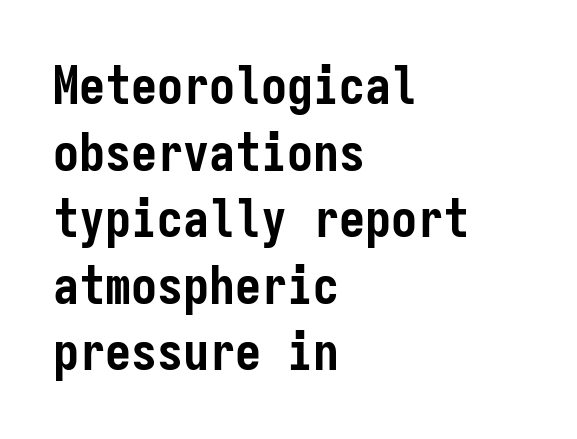
Q: Is the text bold? A: Yes.
Q: Is the text italic (slanted)? A: No, it is upright.
Q: Is the typeface a serif or a sans-serif typeface? A: Sans-serif.
Q: Is the text underlined? A: No.
Q: How is the paragraph aligned? A: Left-aligned.
Q: Is the spacing between letters normal or unusually wide? A: Normal.
Q: Is the spacing between lines tight, normal or loose? A: Normal.
Q: Width (condensed, normal, or wide)? A: Condensed.
Q: Stroke contrast? A: Low.
Q: x-height? A: Medium.
Q: Monospaced? A: Yes.
